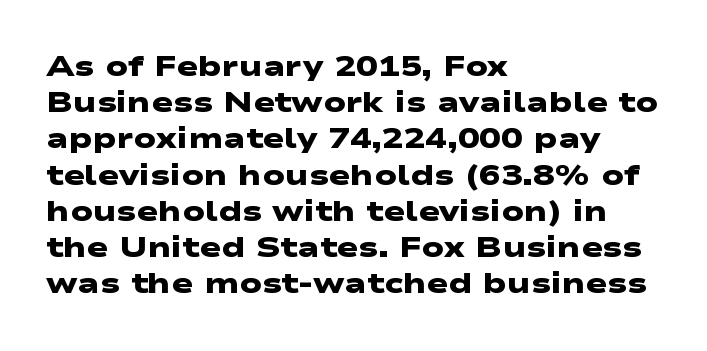
The passage shown is typed in a proportional face where columns would drift. The compositor pushed each line to the left boundary. Tracking value appears to be zero — textbook default spacing. The specimen omits any rule beneath the text block's lines. How heavy is the stroke? Heavy — this is a bold. Whoever set this chose a conventional vertical rhythm.
